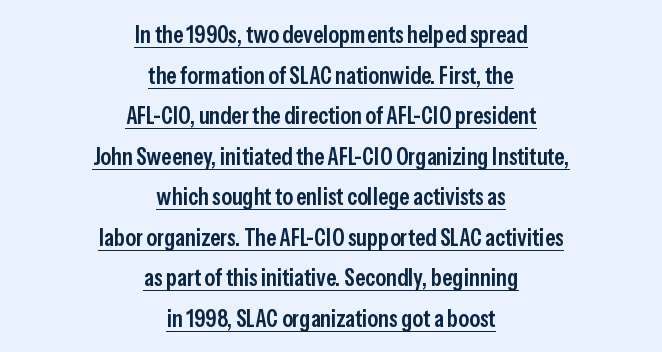
The image shows 24 px text type, upright; set centered, normal line spacing (1.69x), normal letter spacing, underlined.
